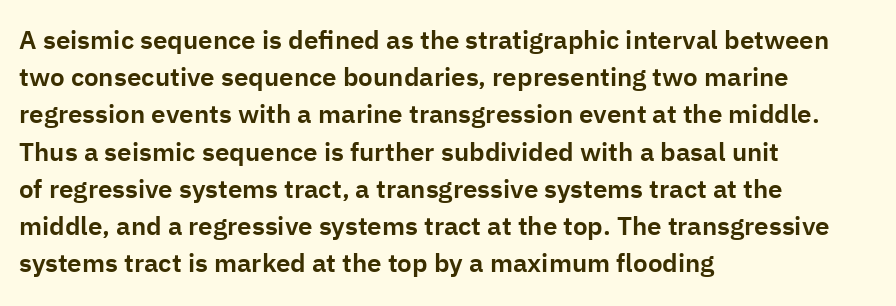
Q: Is the text italic (slanted)? A: No, it is upright.
Q: Is the text underlined? A: No.
Q: How is the paragraph aligned? A: Left-aligned.
Q: Is the spacing between letters normal or unusually wide? A: Normal.
Q: Is the spacing between lines tight, normal or loose? A: Normal.
